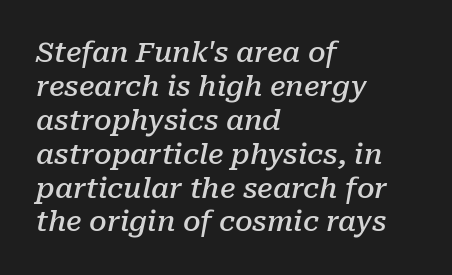
Q: Is the text bold? A: Semi-bold.
Q: Is the text italic (slanted)? A: Yes, it leans right by about 10 degrees.
Q: Is the typeface a serif or a sans-serif typeface? A: Serif.
Q: Is the text underlined? A: No.
Q: How is the paragraph aligned? A: Left-aligned.
Q: Is the spacing between letters normal or unusually wide? A: Normal.
Q: Width (condensed, normal, or wide)? A: Normal.
Q: Stroke contrast? A: Low.
Q: x-height? A: Medium.
Q: Monospaced? A: No.
